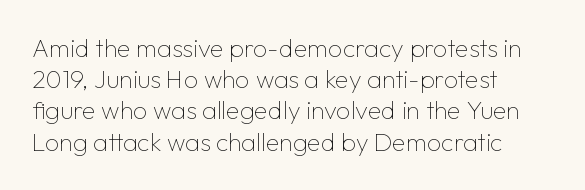
{"italic": "no", "bold": "no", "underline": "no", "align": "left", "line_spacing": "normal", "line_spacing_ratio": 1.25, "letter_spacing": "normal", "letter_spacing_em": 0.0, "glyph_px": 25}
